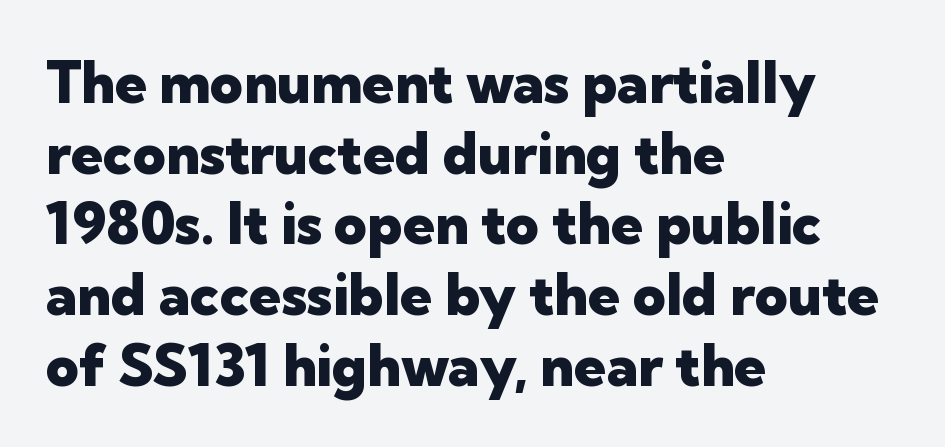
Heft: maximum for text — a bold. Every row of glyphs begins at an identical x-position on the left. This rendering features lettering with no underline. Do the letters lean? They stand straight.
